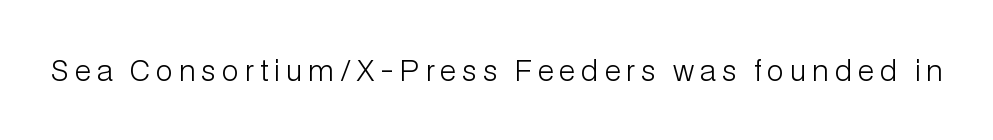
{"serif": "no", "italic": "no", "bold": "no", "weight": "light", "width": "normal", "stroke_contrast": "low", "x_height": "medium", "monospaced": "no", "underline": "no", "letter_spacing": "wide", "letter_spacing_em": 0.22, "glyph_px": 28}
